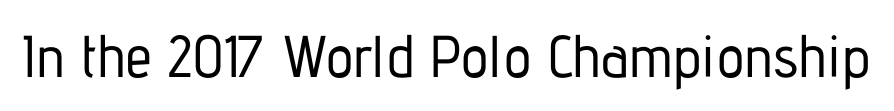
These lines were composed using upright roman letters. Grotesque or geometric, the face here clearly has no serifs. This rendering features lettering with no underline. This sample has the flowing, uneven cadence of proportional lettering. Letter spacing: default.
